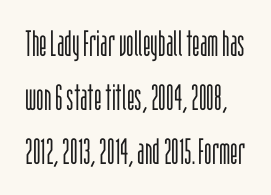
Q: Is the text bold? A: No.
Q: Is the text italic (slanted)? A: No, it is upright.
Q: Is the typeface a serif or a sans-serif typeface? A: Sans-serif.
Q: Is the text underlined? A: No.
Q: Is the spacing between letters normal or unusually wide? A: Normal.
Q: Is the spacing between lines tight, normal or loose? A: Normal.
Q: Width (condensed, normal, or wide)? A: Condensed.
Q: Stroke contrast? A: Low.
Q: x-height? A: Large.
Q: Monospaced? A: No.
